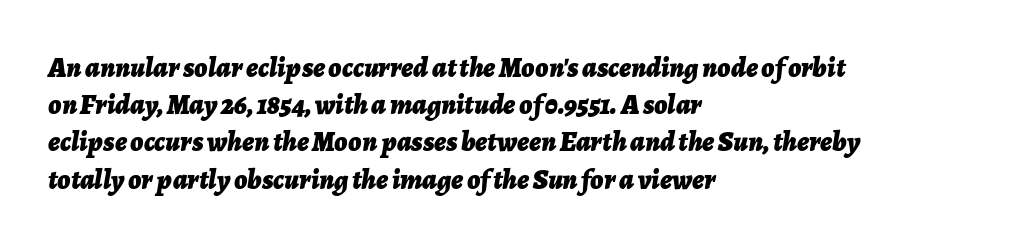
The image shows 28 px bold type, italic (leaning right); set left-aligned, normal line spacing (1.33x), normal letter spacing, not underlined; low stroke contrast and a medium x-height.
